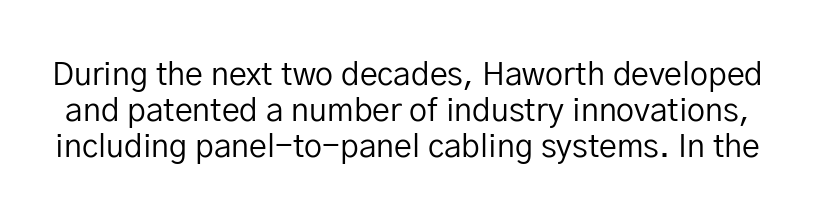
{"serif": "no", "italic": "no", "bold": "no", "weight": "regular", "width": "normal", "stroke_contrast": "low", "x_height": "medium", "monospaced": "no", "underline": "no", "line_spacing": "tight", "line_spacing_ratio": 1.12, "letter_spacing": "normal", "letter_spacing_em": 0.0, "glyph_px": 32}
